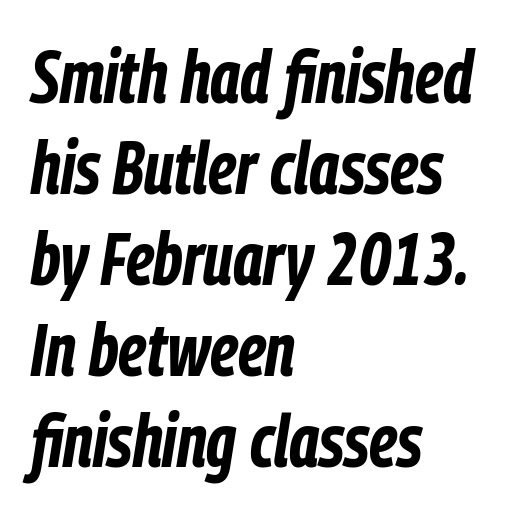
The image shows 74 px bold, condensed type, italic (leaning right); set left-aligned, line spacing 1.23x, normal letter spacing, not underlined; low stroke contrast and a medium x-height.
